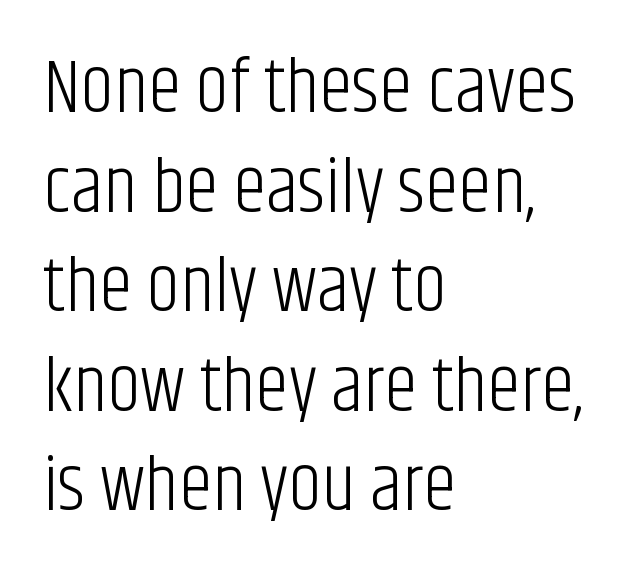
Q: Is the text bold? A: No.
Q: Is the text italic (slanted)? A: No, it is upright.
Q: Is the typeface a serif or a sans-serif typeface? A: Sans-serif.
Q: Is the text underlined? A: No.
Q: How is the paragraph aligned? A: Left-aligned.
Q: Is the spacing between letters normal or unusually wide? A: Normal.
Q: Is the spacing between lines tight, normal or loose? A: Normal.
Q: Width (condensed, normal, or wide)? A: Condensed.
Q: Stroke contrast? A: Low.
Q: x-height? A: Large.
Q: Monospaced? A: No.
